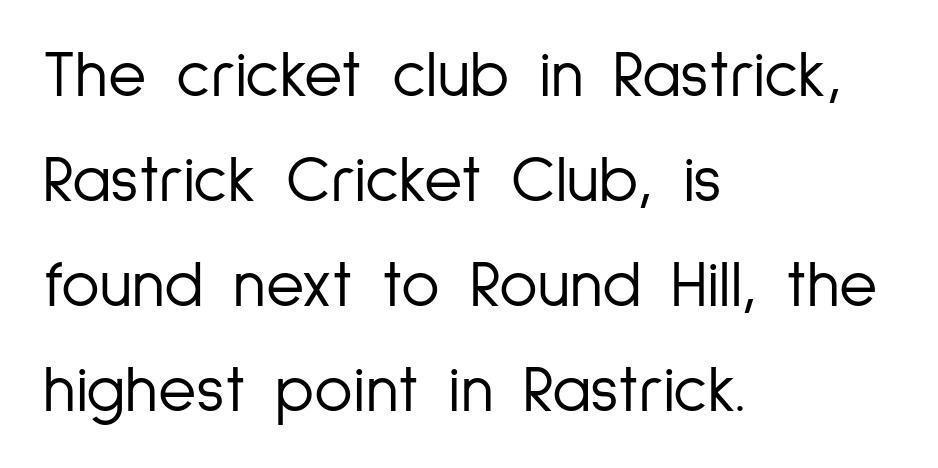
Q: Is the text bold? A: No.
Q: Is the text italic (slanted)? A: No, it is upright.
Q: Is the typeface a serif or a sans-serif typeface? A: Sans-serif.
Q: Is the text underlined? A: No.
Q: How is the paragraph aligned? A: Left-aligned.
Q: Is the spacing between letters normal or unusually wide? A: Normal.
Q: Is the spacing between lines tight, normal or loose? A: Normal.
Q: Width (condensed, normal, or wide)? A: Condensed.
Q: Stroke contrast? A: Low.
Q: x-height? A: Medium.
Q: Monospaced? A: No.
